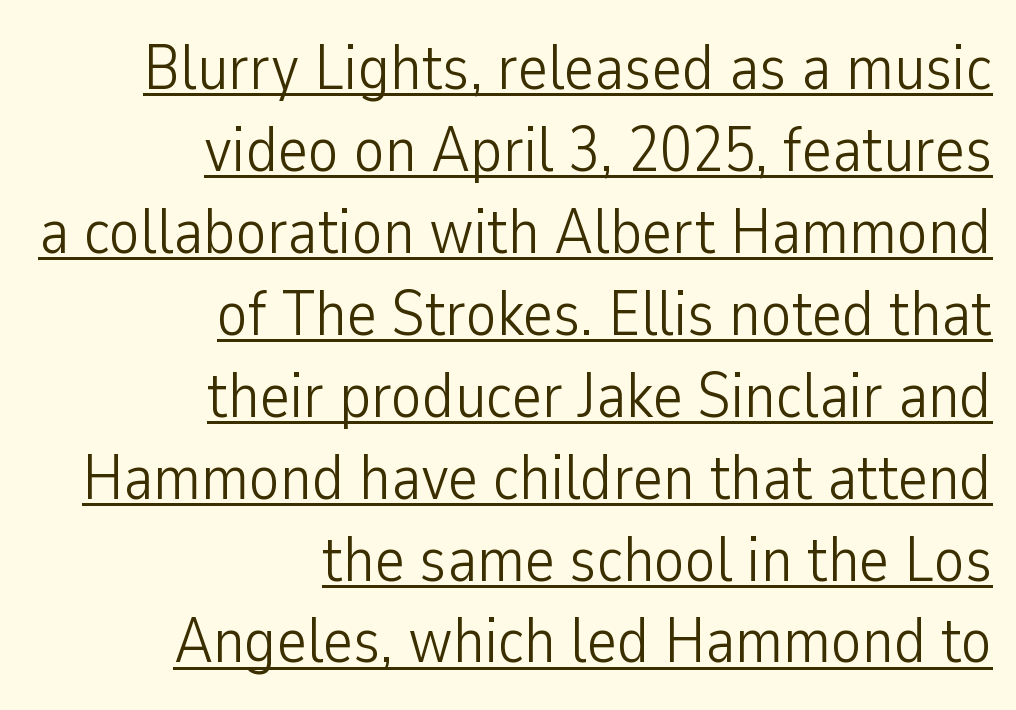
Glyph-to-glyph distance matches everyday printed text. This sample uses an upright cut, with every glyph sitting square on the baseline. Note the varied advance widths — an 'i' is clearly narrower than an 'm'. The strokes are not fattened; the text isn't bold. This rendering features underlined lettering.
